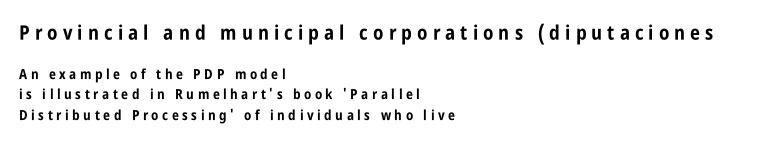
Q: Is the text bold? A: Yes.
Q: Is the text italic (slanted)? A: No, it is upright.
Q: Is the text underlined? A: No.
Q: How is the paragraph aligned? A: Left-aligned.
Q: Is the spacing between letters normal or unusually wide? A: Unusually wide.
Q: Is the spacing between lines tight, normal or loose? A: Normal.
Q: Which block of text is set in a larger size, the first (top) or the second (bottom)? A: The first (top) one.
